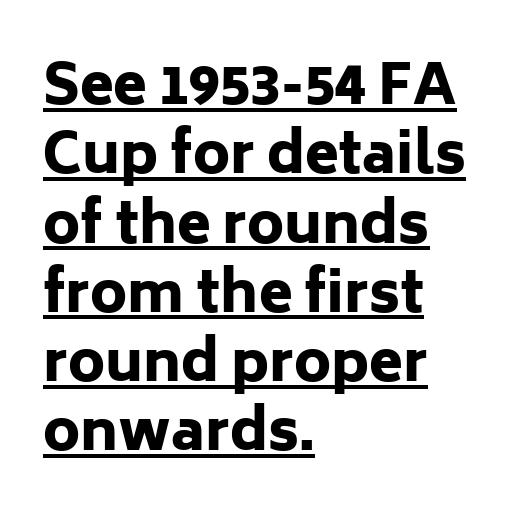
The image shows 55 px heavy sans-serif type, upright; set left-aligned, normal line spacing (1.26x), normal letter spacing, underlined; low stroke contrast and a medium x-height.
